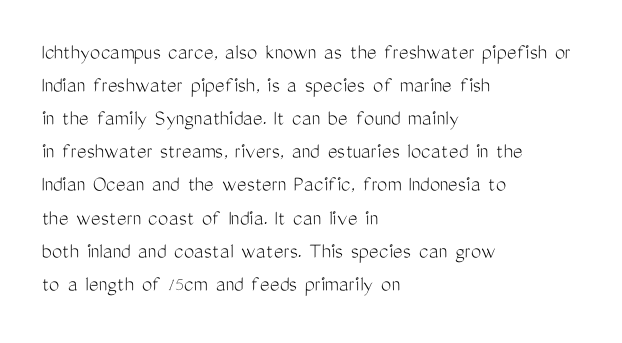
Q: Is the text bold? A: No.
Q: Is the text italic (slanted)? A: No, it is upright.
Q: Is the text underlined? A: No.
Q: How is the paragraph aligned? A: Left-aligned.
Q: Is the spacing between letters normal or unusually wide? A: Normal.
Q: Is the spacing between lines tight, normal or loose? A: Normal.
